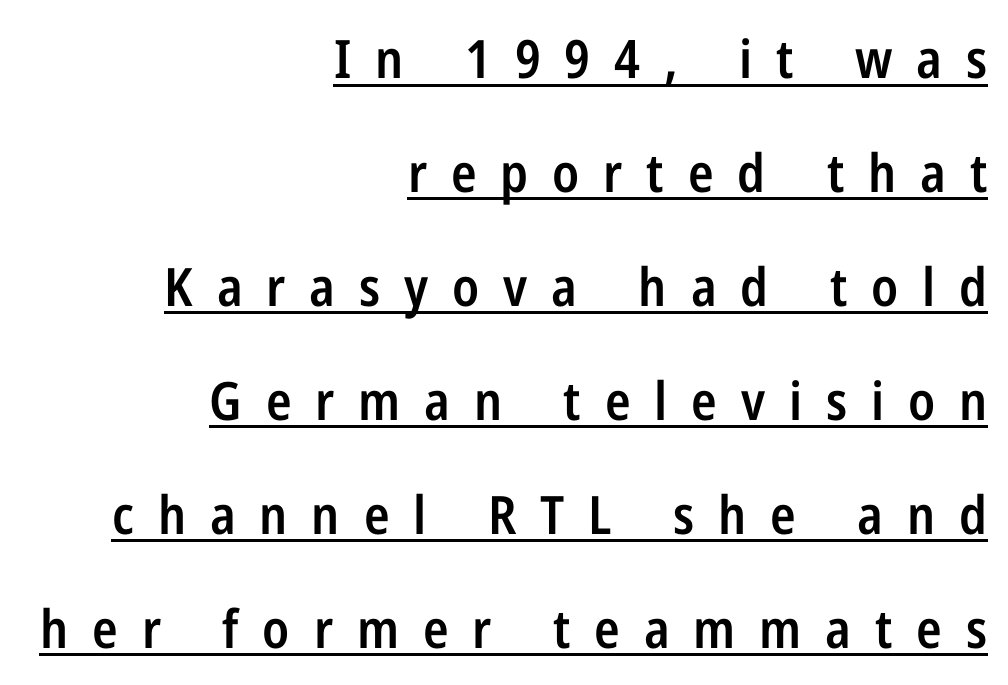
The image shows 53 px semibold, condensed sans-serif type, upright; set right-aligned, loose line spacing (2.15x), unusually wide letter spacing (+0.45 em), underlined; low stroke contrast and a medium x-height.
